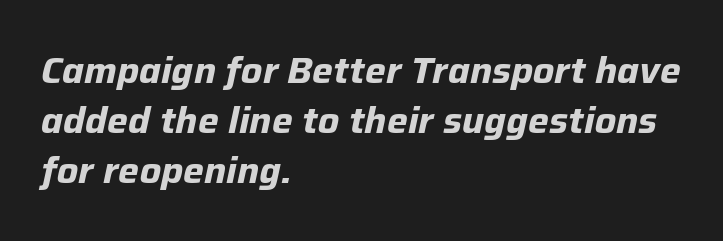
Underline: absent. Varying glyph widths throughout — classic text-font behaviour. Quick note: italic. In CSS terms this would be text-align: left. What's the leading like? Ordinary, nothing unusual. Plenty of ink on the page — the face is bold.
